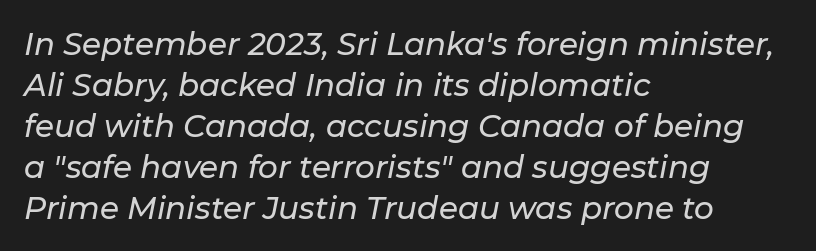
The image shows 31 px text type, italic (leaning right); set left-aligned, normal line spacing (1.32x), normal letter spacing, not underlined; low stroke contrast and a medium x-height.
